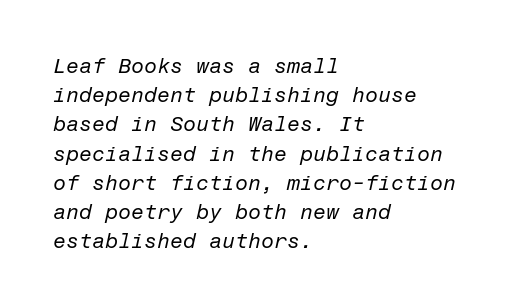
The glyphs are unaccompanied by any horizontal stroke below them. This sample uses plain, unmodified letter spacing. Italic? Definitely — the glyphs are oblique. Bold? No — there's no thickening of the strokes. If you drew a ruler down the left edge, every line would touch it.
